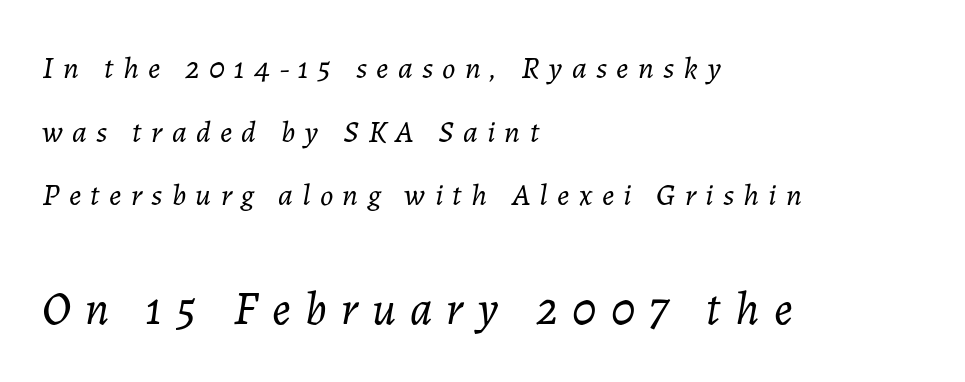
Q: Is the text bold? A: No.
Q: Is the text italic (slanted)? A: Yes, it leans right by about 7 degrees.
Q: Is the text underlined? A: No.
Q: How is the paragraph aligned? A: Left-aligned.
Q: Is the spacing between letters normal or unusually wide? A: Unusually wide.
Q: Is the spacing between lines tight, normal or loose? A: Loose.
Q: Which block of text is set in a larger size, the first (top) or the second (bottom)? A: The second (bottom) one.
Q: Width (condensed, normal, or wide)? A: Normal.
Q: Stroke contrast? A: Low.
Q: x-height? A: Medium.
Q: Monospaced? A: No.
